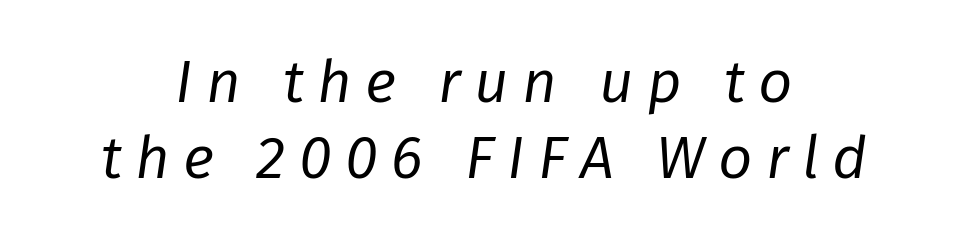
The image shows 60 px regular-weight type, italic (leaning right); set centered, normal line spacing (1.26x), unusually wide letter spacing (+0.22 em), not underlined; low stroke contrast and a medium x-height.
